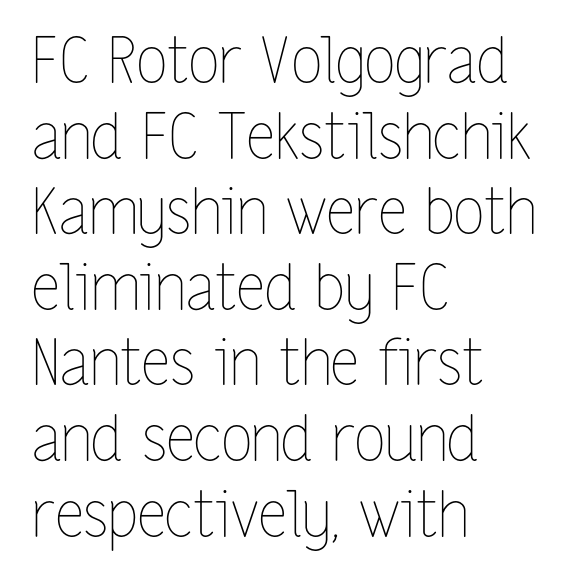
Check under the words: just untouched page. Varying glyph widths throughout — classic text-font behaviour. Notice how the passage keeps a crisp vertical edge on the left only. The strokes are not fattened; the text isn't bold. The tracking reads as untouched default to a designer's eye.
